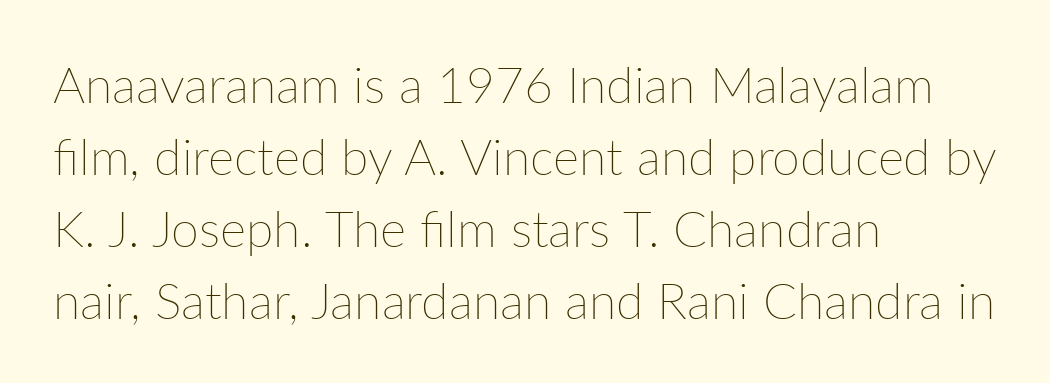
Look at the tracking — it's just the regular setting, nothing added. Notice how the stems are strictly vertical — no italics here. These lines stack with their left ends in a neat column. This block has exactly the height ordinary leading produces.
